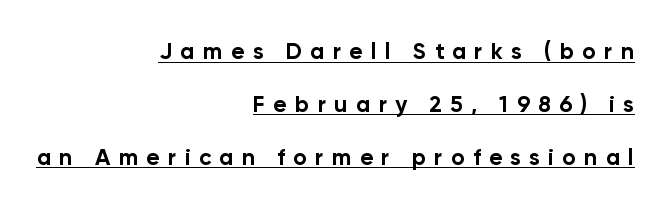
The image shows 23 px bold type, upright; set right-aligned, loose line spacing (2.3x), unusually wide letter spacing (+0.36 em), underlined.
